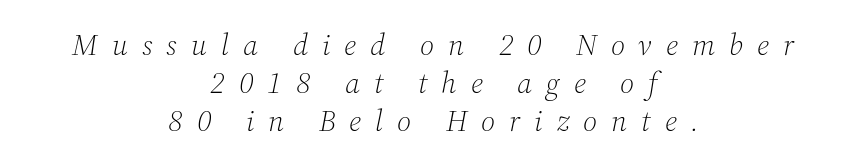
Q: Is the text bold? A: No.
Q: Is the text italic (slanted)? A: Yes, it leans right by about 12 degrees.
Q: Is the typeface a serif or a sans-serif typeface? A: Serif.
Q: Is the text underlined? A: No.
Q: How is the paragraph aligned? A: Centered.
Q: Is the spacing between letters normal or unusually wide? A: Unusually wide.
Q: Is the spacing between lines tight, normal or loose? A: Normal.
Q: Width (condensed, normal, or wide)? A: Normal.
Q: Stroke contrast? A: Medium.
Q: x-height? A: Medium.
Q: Monospaced? A: No.
